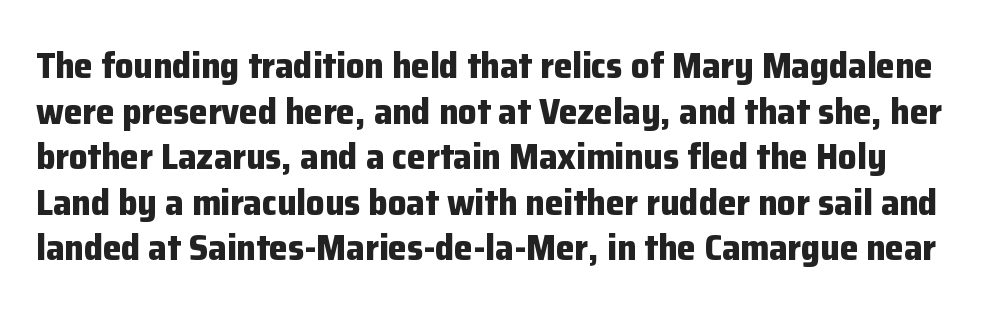
In terms of letterspacing, this is plain default setting. The font family rendered here belongs to the sans-serif group. Proportional: the letters do not fall into vertical columns. Anything drawn beneath the words? Only blank space. The letters stand straight up with perfectly vertical stems.
